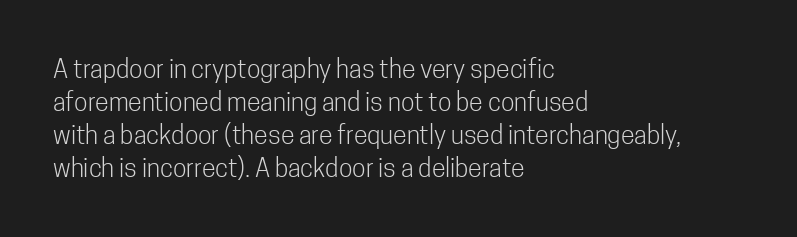
{"italic": "no", "bold": "no", "underline": "no", "align": "left", "line_spacing": "normal", "line_spacing_ratio": 1.32, "letter_spacing": "normal", "letter_spacing_em": 0.0, "glyph_px": 25}
